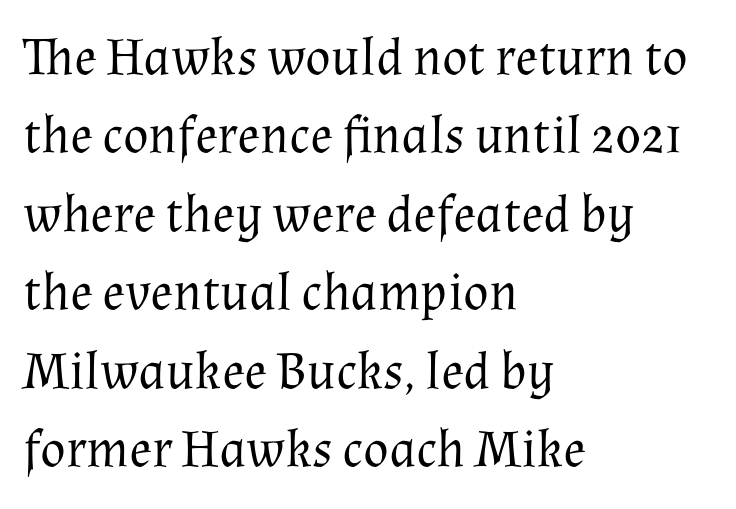
Plain, unruled lines of type. The passage shown is typed in a proportional face where columns would drift. Letters have the restrained weight of plain body copy at most. Look at the bottom of the vertical strokes: they flare into serifs here.
